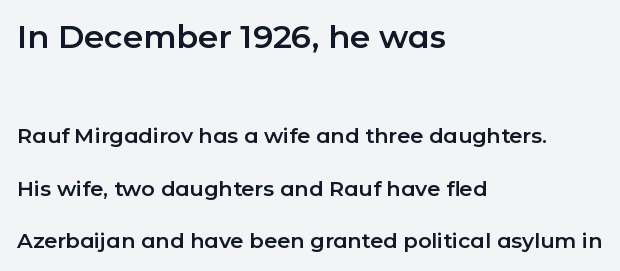
{"serif": "no", "italic": "no", "width": "normal", "stroke_contrast": "low", "x_height": "medium", "monospaced": "no", "underline": "no", "align": "left", "line_spacing": "loose", "line_spacing_ratio": 2.49, "letter_spacing": "normal", "letter_spacing_em": 0.0, "larger_block": "first", "size_ratio": 1.52, "glyph_px": 32}
